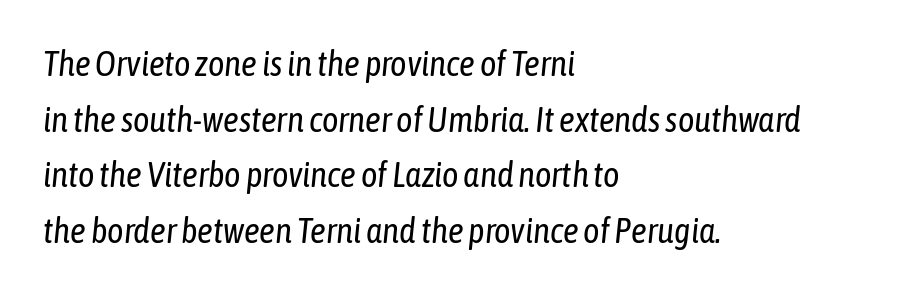
One-word summary of the alignment: left. The specimen reads as italic at a glance. What stands out about the letter spacing? Nothing — it is the standard amount. Descender tails drop into unmarked territory.
